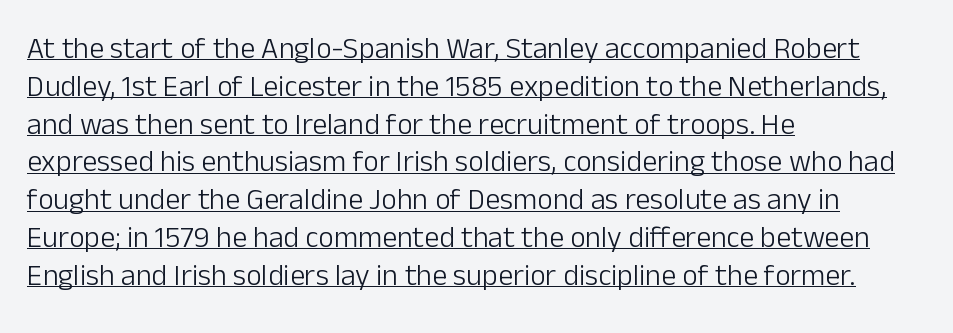
The image shows 30 px light sans-serif type, upright; set left-aligned, normal line spacing (1.26x), normal letter spacing, underlined; low stroke contrast and a medium x-height.
